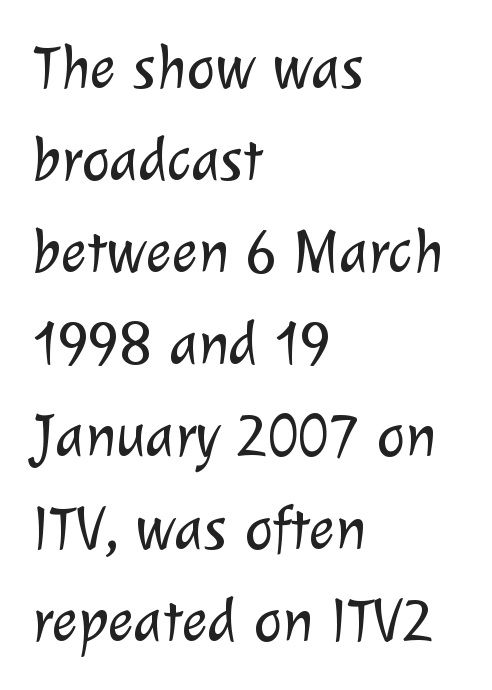
Q: Is the text bold? A: No.
Q: Is the typeface a serif or a sans-serif typeface? A: Sans-serif.
Q: Is the text underlined? A: No.
Q: How is the paragraph aligned? A: Left-aligned.
Q: Is the spacing between letters normal or unusually wide? A: Normal.
Q: Is the spacing between lines tight, normal or loose? A: Normal.
Q: Width (condensed, normal, or wide)? A: Normal.
Q: Stroke contrast? A: Low.
Q: x-height? A: Medium.
Q: Monospaced? A: No.
